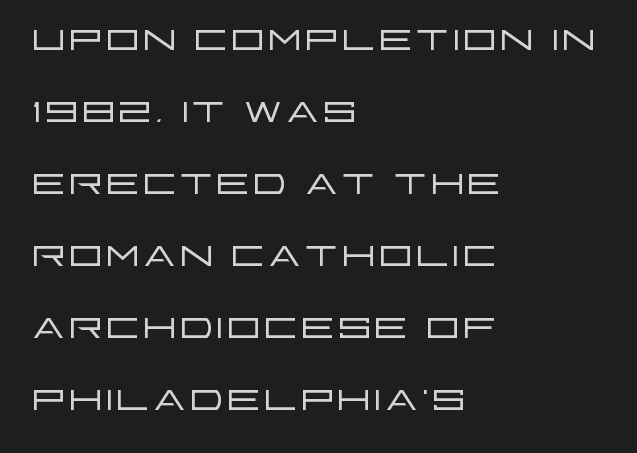
{"serif": "no", "italic": "no", "bold": "no", "weight": "light", "width": "wide", "stroke_contrast": "low", "x_height": "large", "monospaced": "no", "underline": "no", "align": "left", "line_spacing": "normal", "line_spacing_ratio": 1.31, "letter_spacing": "normal", "letter_spacing_em": 0.0, "glyph_px": 55}
